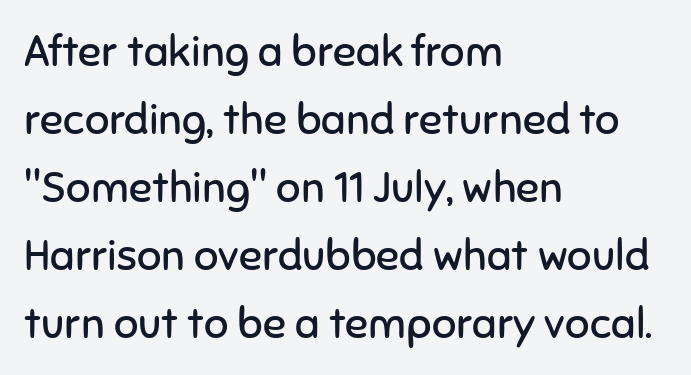
Q: Is the text bold? A: No.
Q: Is the text italic (slanted)? A: No, it is upright.
Q: Is the typeface a serif or a sans-serif typeface? A: Sans-serif.
Q: Is the text underlined? A: No.
Q: How is the paragraph aligned? A: Left-aligned.
Q: Is the spacing between letters normal or unusually wide? A: Normal.
Q: Is the spacing between lines tight, normal or loose? A: Normal.
Q: Width (condensed, normal, or wide)? A: Normal.
Q: Stroke contrast? A: Low.
Q: x-height? A: Medium.
Q: Monospaced? A: No.
